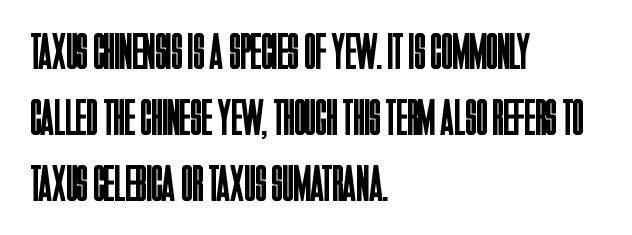
The image shows 51 px regular-weight, condensed sans-serif type, upright; set left-aligned, normal line spacing (1.29x), normal letter spacing, not underlined; low stroke contrast and a large x-height.
